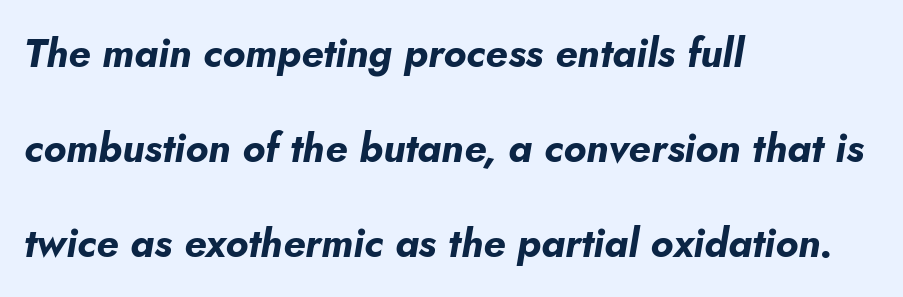
{"italic": "yes", "lean": "right", "slant_degrees": 5, "bold": "yes", "weight": "bold", "width": "normal", "stroke_contrast": "low", "x_height": "small", "monospaced": "no", "underline": "no", "align": "left", "line_spacing": "loose", "line_spacing_ratio": 2.38, "letter_spacing": "normal", "letter_spacing_em": 0.0, "glyph_px": 40}
